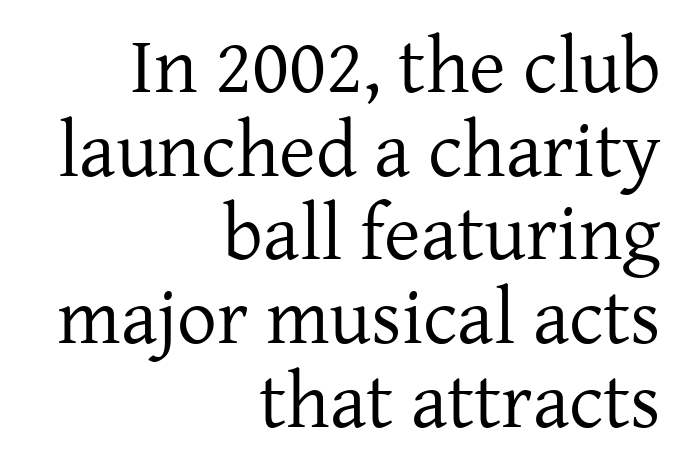
Q: Is the text bold? A: No.
Q: Is the text italic (slanted)? A: No, it is upright.
Q: Is the typeface a serif or a sans-serif typeface? A: Serif.
Q: Is the text underlined? A: No.
Q: How is the paragraph aligned? A: Right-aligned.
Q: Is the spacing between letters normal or unusually wide? A: Normal.
Q: Is the spacing between lines tight, normal or loose? A: Tight.
Q: Width (condensed, normal, or wide)? A: Normal.
Q: Stroke contrast? A: Low.
Q: x-height? A: Medium.
Q: Monospaced? A: No.
